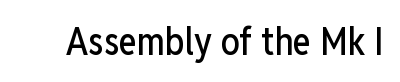
Font category for this specimen: sans-serif. These lines keep a tight, regular rhythm from letter to letter. Ascenders rise straight up at ninety degrees. The specimen omits any rule beneath the text block's lines. The letters advance in unequal steps, a hallmark of proportional type.
